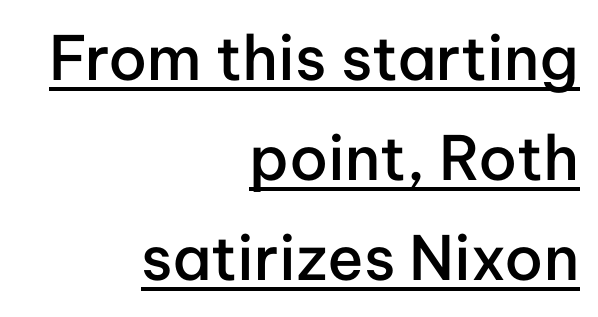
The typesetting leans somewhat heavy: a semibold. This block has exactly the height ordinary leading produces. Honestly, the underline is the first thing you notice here. Layout note: lines flush right. The designer went with a sans here, leaving each stem footless. Italic: no, the glyphs are upright roman.
